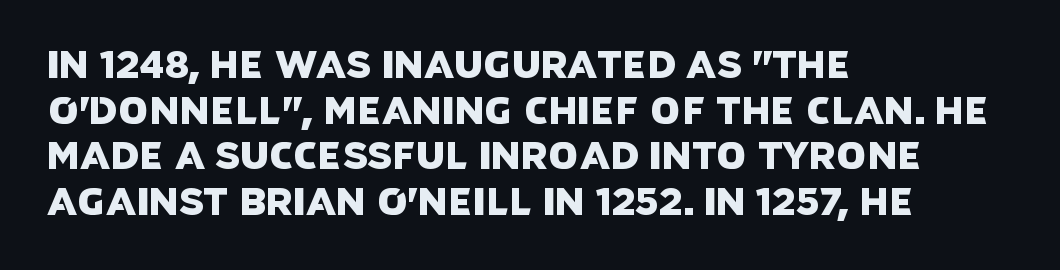
Grotesque or geometric, the face here clearly has no serifs. Compared with a centered layout, this one pins lines to the left instead. The passage shown is not underscored anywhere. There is no visible air inserted between adjacent glyphs.
